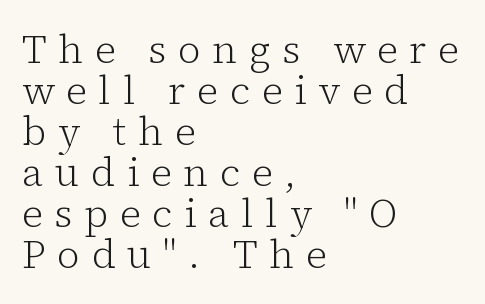
{"serif": "yes", "italic": "no", "bold": "no", "weight": "light", "width": "normal", "stroke_contrast": "low", "x_height": "medium", "monospaced": "no", "underline": "no", "align": "left", "line_spacing": "tight", "line_spacing_ratio": 1.05, "letter_spacing": "wide", "letter_spacing_em": 0.3, "glyph_px": 39}
